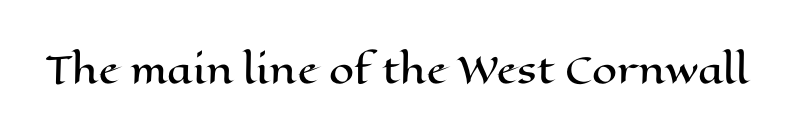
Here the designer chose a conventional face with non-uniform glyph widths. The tracking reads as untouched default to a designer's eye. Check under the words: just untouched page. Quick note: not italic, upright.
